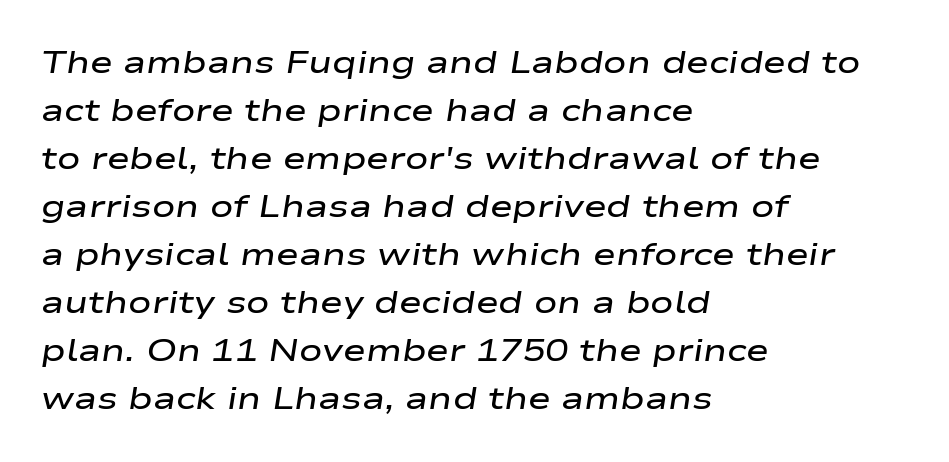
The image shows 31 px semibold, wide type, italic (leaning right); set left-aligned, normal line spacing (1.55x), normal letter spacing, not underlined; low stroke contrast and a medium x-height.
